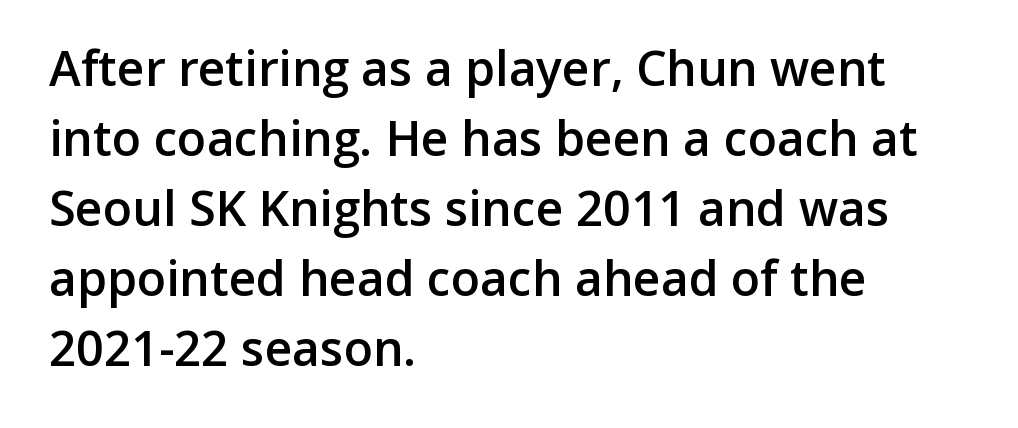
Q: Is the text bold? A: Semi-bold.
Q: Is the text italic (slanted)? A: No, it is upright.
Q: Is the typeface a serif or a sans-serif typeface? A: Sans-serif.
Q: Is the text underlined? A: No.
Q: How is the paragraph aligned? A: Left-aligned.
Q: Is the spacing between letters normal or unusually wide? A: Normal.
Q: Is the spacing between lines tight, normal or loose? A: Normal.
Q: Width (condensed, normal, or wide)? A: Normal.
Q: Stroke contrast? A: Low.
Q: x-height? A: Medium.
Q: Monospaced? A: No.
